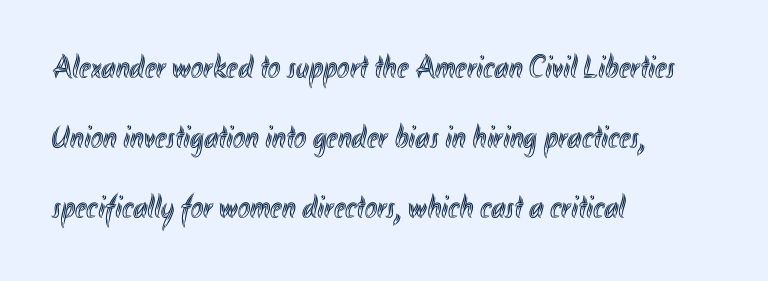
The image shows 33 px condensed type; set left-aligned, loose line spacing (2.12x), normal letter spacing, not underlined; a small x-height.
